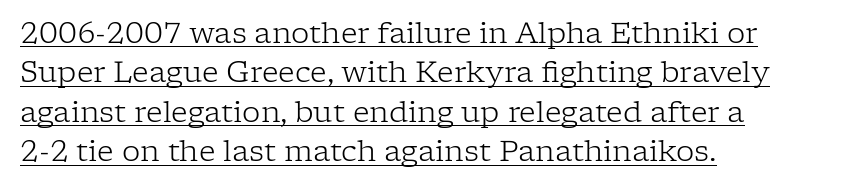
This is the regular roman posture of the typeface. Varying glyph widths throughout — classic text-font behaviour. Left-aligned paragraph, ragged on the right. The characters are drawn with everyday or finer stroke widths. Each letter's strokes conclude with small projecting serifs. Caption: lettering with a line underneath.
